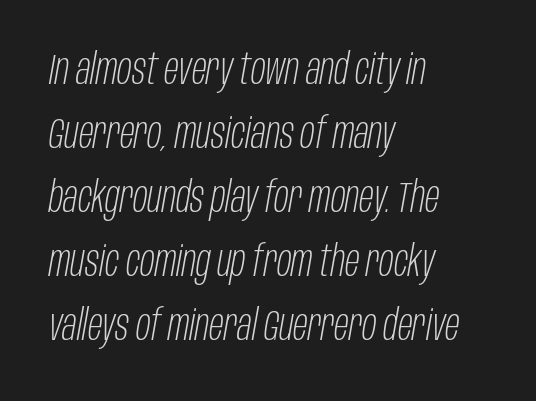
Q: Is the text bold? A: No.
Q: Is the text italic (slanted)? A: Yes, it leans right by about 10 degrees.
Q: Is the text underlined? A: No.
Q: How is the paragraph aligned? A: Left-aligned.
Q: Is the spacing between letters normal or unusually wide? A: Normal.
Q: Is the spacing between lines tight, normal or loose? A: Normal.
Q: Width (condensed, normal, or wide)? A: Condensed.
Q: Stroke contrast? A: Low.
Q: x-height? A: Large.
Q: Monospaced? A: No.
